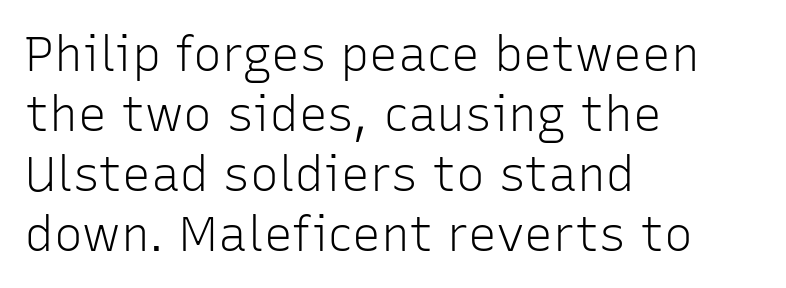
{"serif": "no", "italic": "no", "bold": "no", "weight": "light", "width": "normal", "stroke_contrast": "low", "x_height": "medium", "monospaced": "no", "underline": "no", "align": "left", "line_spacing": "normal", "line_spacing_ratio": 1.25, "letter_spacing": "normal", "letter_spacing_em": 0.0, "glyph_px": 48}
